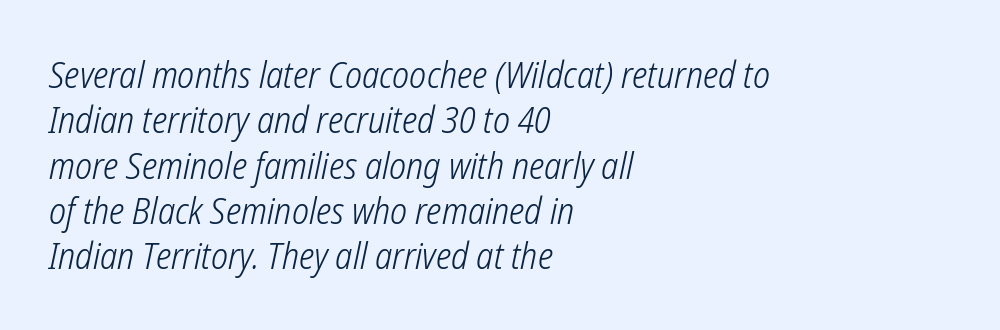
The font sits on the lighter half of the weight spectrum, regular included. The typesetter chose a ragged-right arrangement here. Check where the strokes stop: nothing finishes them off — pure sans. Leading: standard. The face used here is proportionally spaced, like ordinary book or web type.
